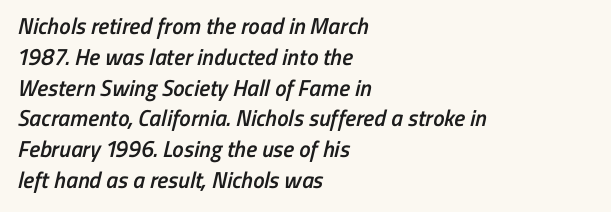
The image shows 23 px text type; set left-aligned, normal line spacing (1.34x), normal letter spacing, not underlined.
